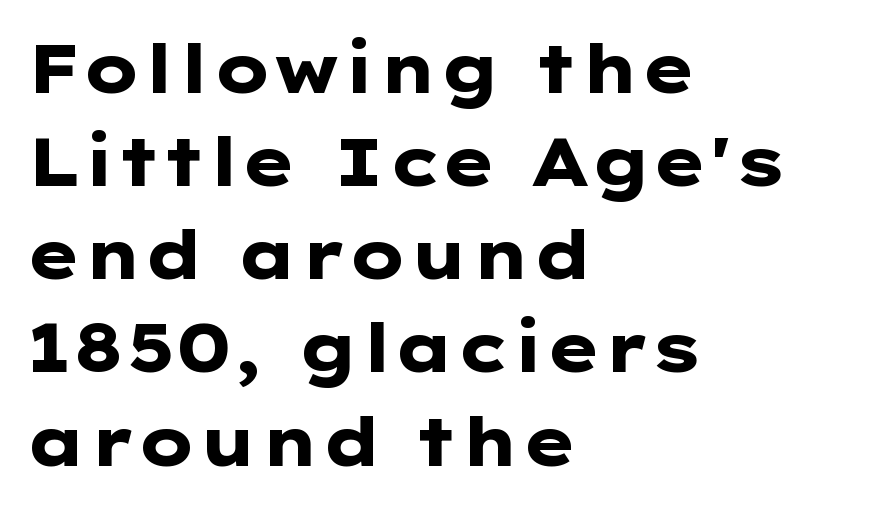
Is there any slant? The stems are plumb. Caption: multi-line text, flush left, ragged right. There is no visible air inserted between adjacent glyphs. This rendering features lettering with no underline.
